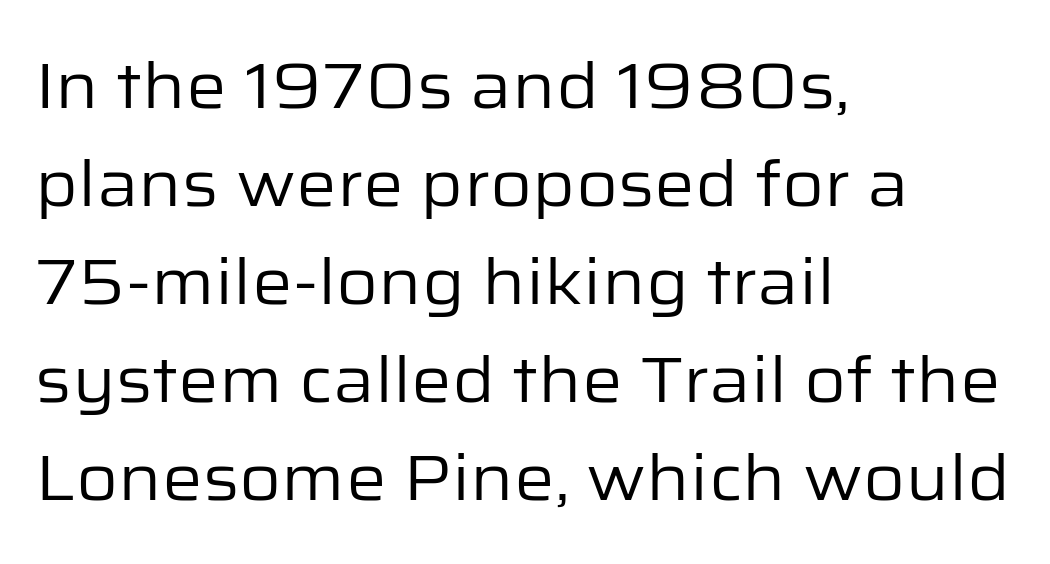
Spacing between characters is what you'd get straight out of the box. The leading is moderate, giving the passage an even texture. Just letters on the line, the space beneath them empty. The typesetting does not lean heavy: it is not bold. Horizontal alignment here is leftward, the default for most running prose. The face used here is proportionally spaced, like ordinary book or web type.
